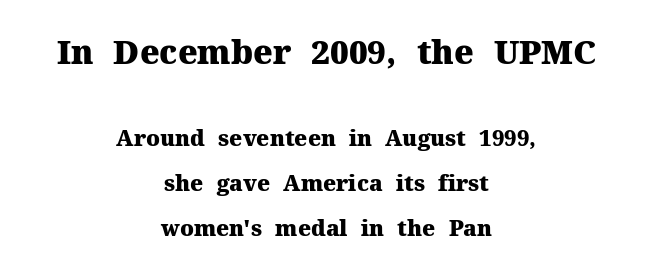
Q: Is the text bold? A: Yes.
Q: Is the text italic (slanted)? A: No, it is upright.
Q: Is the typeface a serif or a sans-serif typeface? A: Serif.
Q: Is the text underlined? A: No.
Q: How is the paragraph aligned? A: Centered.
Q: Is the spacing between letters normal or unusually wide? A: Normal.
Q: Is the spacing between lines tight, normal or loose? A: Loose.
Q: Which block of text is set in a larger size, the first (top) or the second (bottom)? A: The first (top) one.
Q: Width (condensed, normal, or wide)? A: Normal.
Q: Stroke contrast? A: Medium.
Q: x-height? A: Medium.
Q: Monospaced? A: No.
